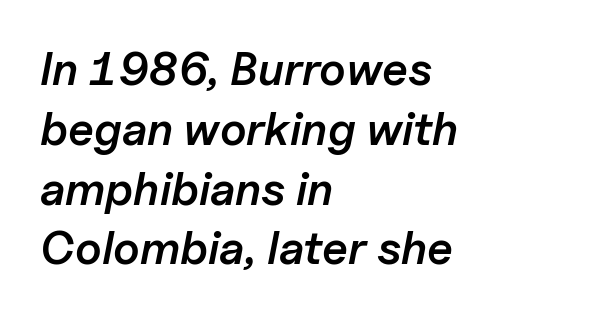
Q: Is the text bold? A: Semi-bold.
Q: Is the text italic (slanted)? A: Yes, it leans right by about 11 degrees.
Q: Is the text underlined? A: No.
Q: How is the paragraph aligned? A: Left-aligned.
Q: Is the spacing between letters normal or unusually wide? A: Normal.
Q: Is the spacing between lines tight, normal or loose? A: Normal.
Q: Width (condensed, normal, or wide)? A: Normal.
Q: Stroke contrast? A: Low.
Q: x-height? A: Medium.
Q: Monospaced? A: No.
